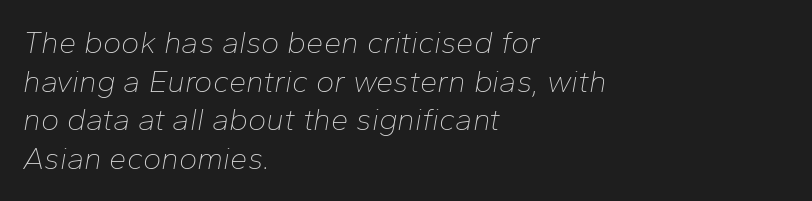
The ragged edge is on the right, which tells us the setting is flush left. No letter is thick-stroked: the sample isn't bold. Spacing verdict: proportional, widths tailored to each character. It's the slanting kind of type. Students, observe: this is what conventionally led text looks like. Descenders hang freely into open space.
